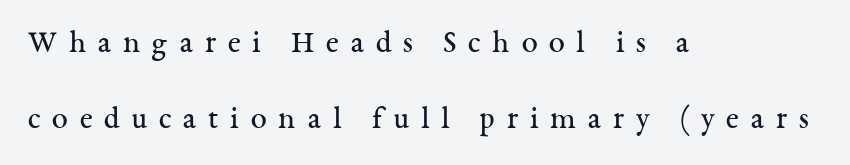
The image shows 32 px regular-weight serif type, upright; set left-aligned, loose line spacing (2.36x), unusually wide letter spacing (+0.37 em), not underlined; medium stroke contrast and a medium x-height.
